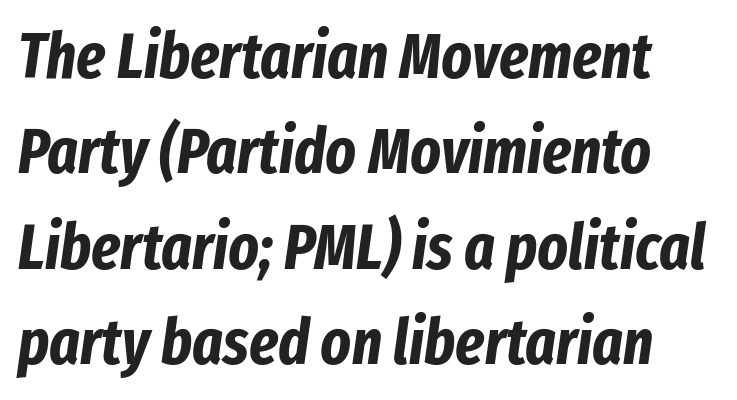
{"italic": "yes", "lean": "right", "slant_degrees": 8, "bold": "yes", "weight": "bold", "width": "condensed", "stroke_contrast": "low", "x_height": "medium", "monospaced": "no", "underline": "no", "line_spacing": "normal", "line_spacing_ratio": 1.49, "letter_spacing": "normal", "letter_spacing_em": 0.0, "glyph_px": 64}
